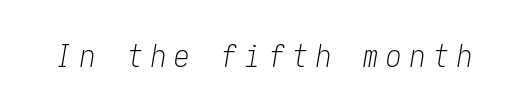
{"italic": "yes", "lean": "right", "slant_degrees": 10, "bold": "no", "weight": "light", "width": "condensed", "stroke_contrast": "low", "x_height": "medium", "underline": "no", "letter_spacing": "wide", "letter_spacing_em": 0.26, "glyph_px": 31}
